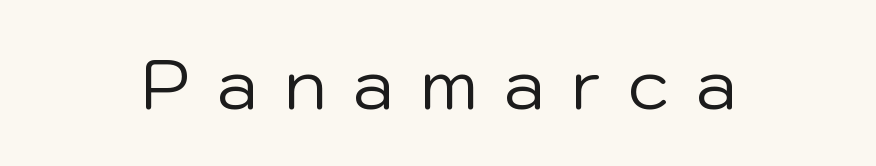
Tall strokes in this sample are plumb rather than angled. The space beneath each line is pristine and unruled. The typesetter chose a symmetrical, centered arrangement here. Students, note that the glyphs here are deliberately spaced far apart. This is sans-serif lettering, the kind often seen on screens and signage.
